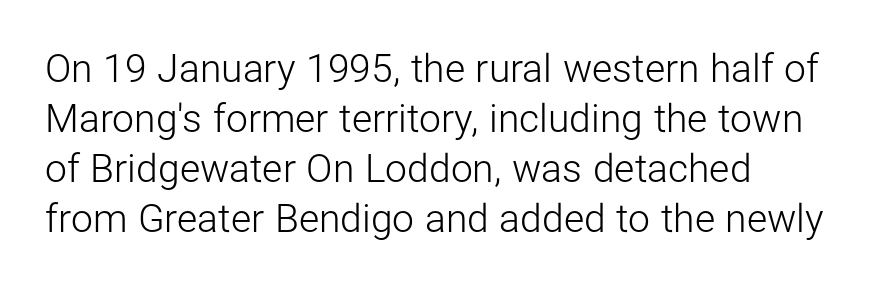
{"serif": "no", "italic": "no", "bold": "no", "weight": "light", "width": "normal", "stroke_contrast": "low", "x_height": "medium", "monospaced": "no", "underline": "no", "align": "left", "line_spacing": "normal", "line_spacing_ratio": 1.28, "letter_spacing": "normal", "letter_spacing_em": 0.0, "glyph_px": 39}
